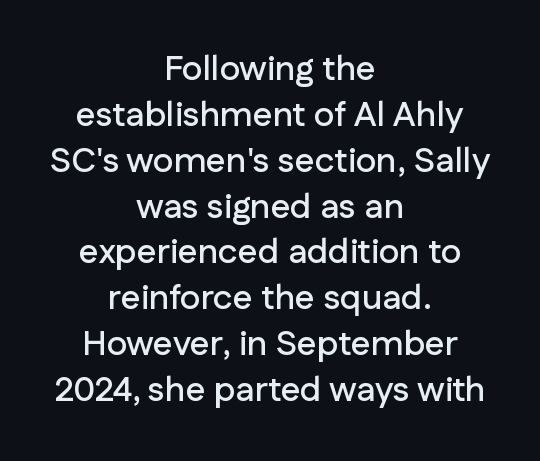
Q: Is the text italic (slanted)? A: No, it is upright.
Q: Is the typeface a serif or a sans-serif typeface? A: Sans-serif.
Q: Is the text underlined? A: No.
Q: How is the paragraph aligned? A: Centered.
Q: Is the spacing between letters normal or unusually wide? A: Normal.
Q: Is the spacing between lines tight, normal or loose? A: Normal.
Q: Width (condensed, normal, or wide)? A: Normal.
Q: Stroke contrast? A: Low.
Q: x-height? A: Medium.
Q: Monospaced? A: No.
